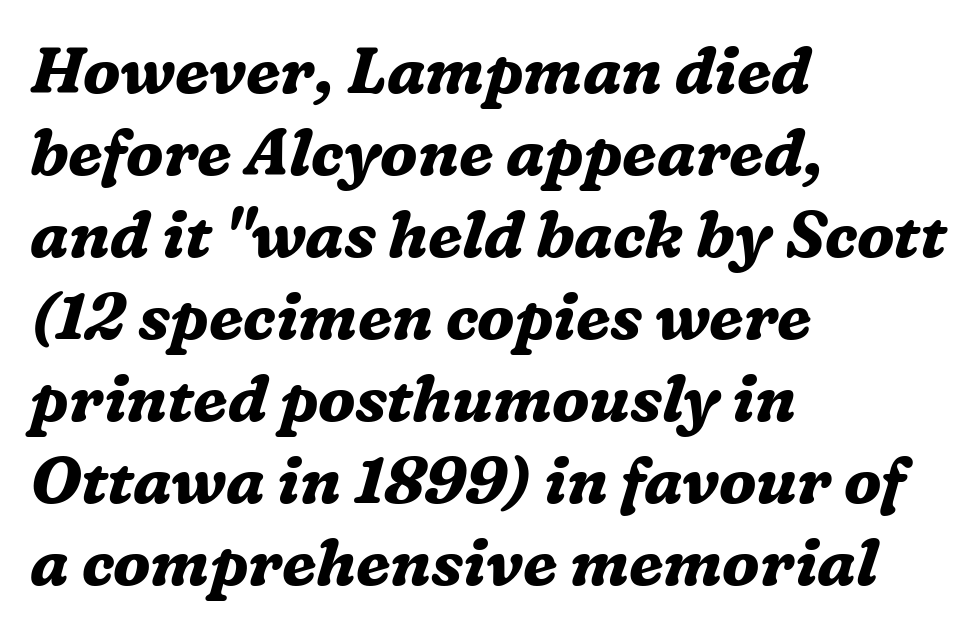
{"serif": "yes", "italic": "yes", "lean": "right", "slant_degrees": 16, "bold": "yes", "weight": "bold", "width": "normal", "stroke_contrast": "medium", "x_height": "medium", "monospaced": "no", "underline": "no", "align": "left", "line_spacing": "normal", "line_spacing_ratio": 1.28, "letter_spacing": "normal", "letter_spacing_em": 0.0, "glyph_px": 64}
